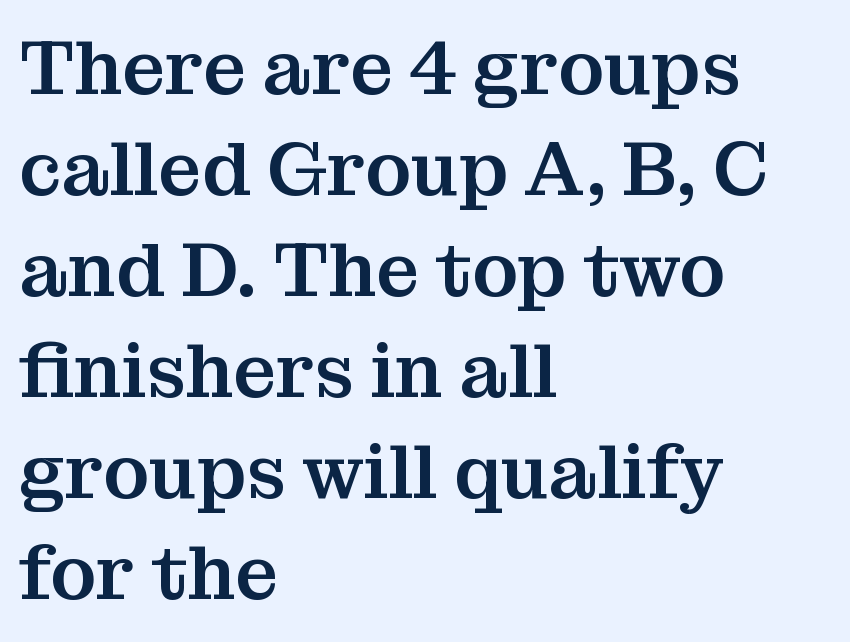
Alignment: flush left. One glance says typical: line gaps are just what's usual. This rendering leaves character spacing at its baseline value. Has an underline been added? It has not. When letters stand straight like this, we call the style roman or upright. Each letter keeps its own natural width here, so spacing adapts to shape.
